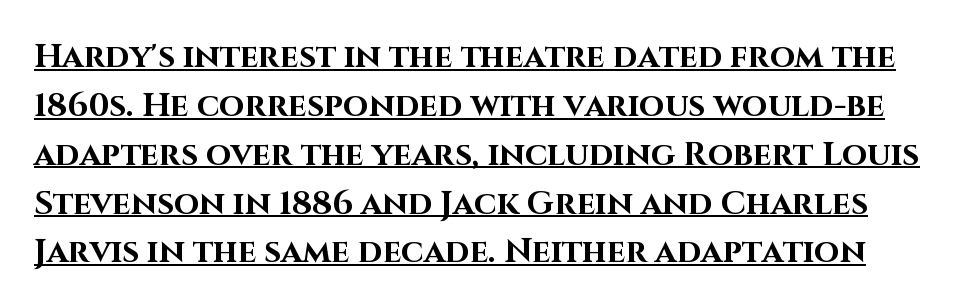
Q: Is the text bold? A: Yes.
Q: Is the text italic (slanted)? A: No, it is upright.
Q: Is the typeface a serif or a sans-serif typeface? A: Sans-serif.
Q: Is the text underlined? A: Yes.
Q: Is the spacing between letters normal or unusually wide? A: Normal.
Q: Is the spacing between lines tight, normal or loose? A: Normal.
Q: Width (condensed, normal, or wide)? A: Normal.
Q: Stroke contrast? A: High.
Q: x-height? A: Large.
Q: Monospaced? A: No.
